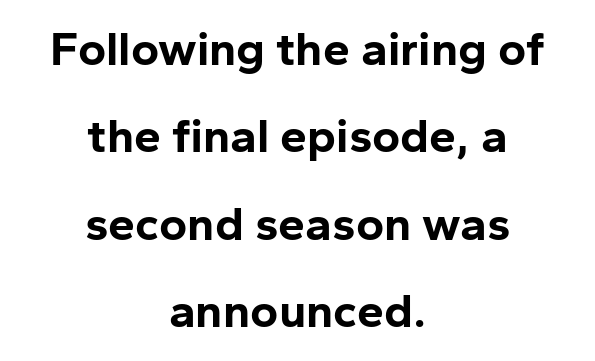
The image shows 48 px bold sans-serif type, upright; set centered, line spacing 1.82x, normal letter spacing, not underlined; low stroke contrast and a medium x-height.
